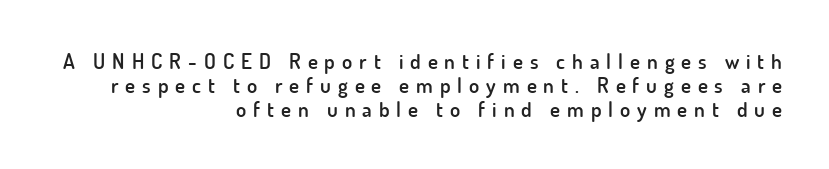
{"italic": "no", "bold": "semi", "underline": "no", "align": "right", "line_spacing": "tight", "line_spacing_ratio": 1.14, "letter_spacing": "wide", "letter_spacing_em": 0.33, "glyph_px": 21}
